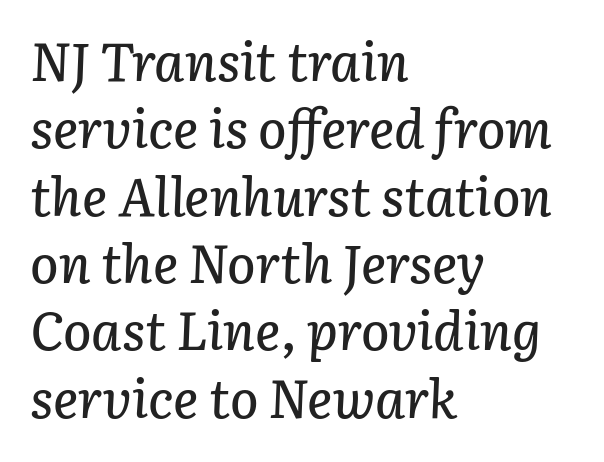
The whole block is typeset with a tilt. The line-height multiplier appears to be the usual default. The words here are not underlined. The passage shown is typed in a proportional face where columns would drift.
